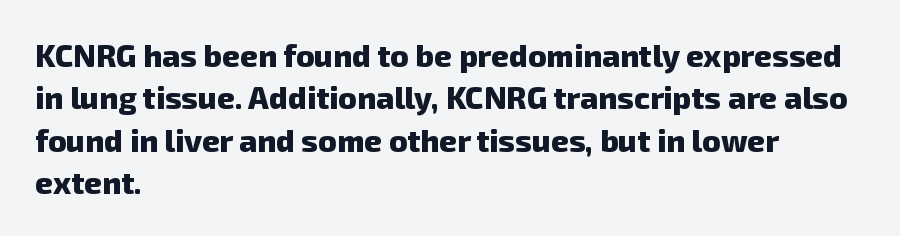
Q: Is the text bold? A: Yes.
Q: Is the typeface a serif or a sans-serif typeface? A: Sans-serif.
Q: Is the text underlined? A: No.
Q: How is the paragraph aligned? A: Left-aligned.
Q: Is the spacing between letters normal or unusually wide? A: Normal.
Q: Is the spacing between lines tight, normal or loose? A: Normal.
Q: Width (condensed, normal, or wide)? A: Normal.
Q: Stroke contrast? A: Low.
Q: x-height? A: Medium.
Q: Monospaced? A: No.
